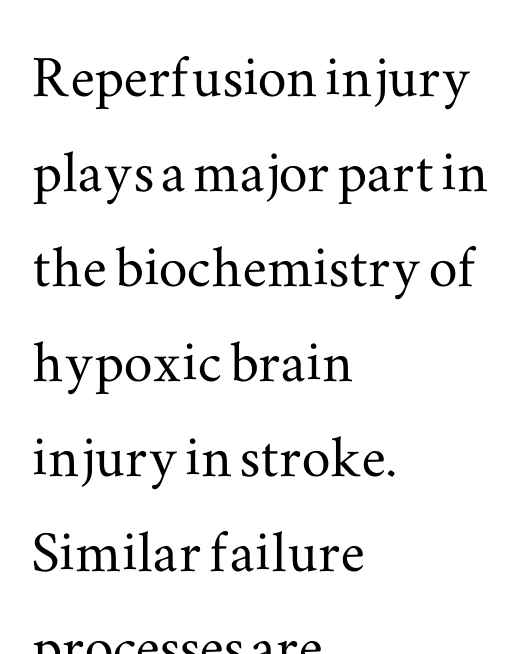
Q: Is the text italic (slanted)? A: No, it is upright.
Q: Is the typeface a serif or a sans-serif typeface? A: Serif.
Q: Is the text underlined? A: No.
Q: How is the paragraph aligned? A: Left-aligned.
Q: Is the spacing between letters normal or unusually wide? A: Normal.
Q: Is the spacing between lines tight, normal or loose? A: Normal.
Q: Width (condensed, normal, or wide)? A: Wide.
Q: Stroke contrast? A: Medium.
Q: x-height? A: Small.
Q: Monospaced? A: No.
